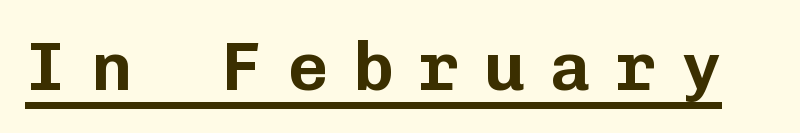
{"serif": "no", "italic": "no", "width": "normal", "stroke_contrast": "low", "x_height": "medium", "monospaced": "yes", "underline": "yes", "letter_spacing": "wide", "letter_spacing_em": 0.35, "glyph_px": 69}
